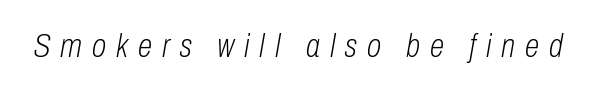
{"italic": "yes", "lean": "right", "slant_degrees": 10, "bold": "no", "weight": "light", "width": "condensed", "stroke_contrast": "low", "x_height": "medium", "monospaced": "no", "underline": "no", "letter_spacing": "wide", "letter_spacing_em": 0.3, "glyph_px": 33}
